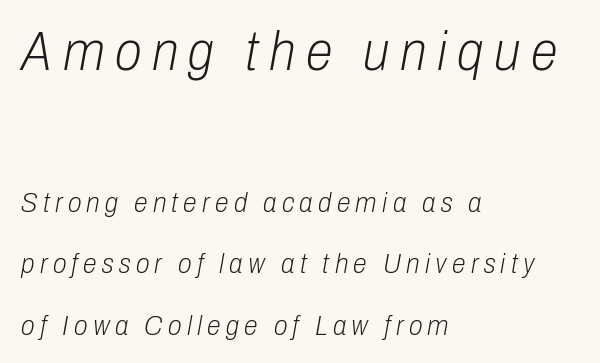
Do the characters align in a grid? No, the font is proportional. Note: larger setting up top, smaller setting below. Weight: regular or lighter. What's the leading like? Stretched, with rows far apart. One-word summary of the alignment: left.
